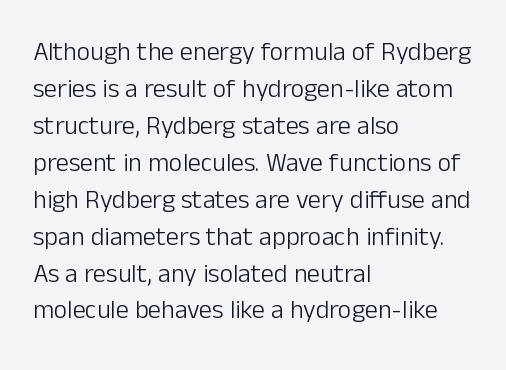
Rule under the text: the space is simply empty. The tracking reads as untouched default to a designer's eye. Compared with a typical body face, this is equally light or lighter still. A student would call this left alignment; a typographer would say flush left, rag right. The rows are spaced the way most documents space them.
